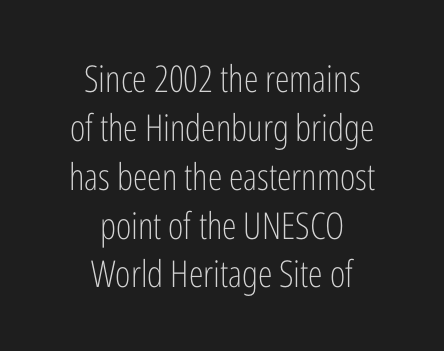
Q: Is the text bold? A: No.
Q: Is the text italic (slanted)? A: No, it is upright.
Q: Is the typeface a serif or a sans-serif typeface? A: Sans-serif.
Q: Is the text underlined? A: No.
Q: How is the paragraph aligned? A: Centered.
Q: Is the spacing between letters normal or unusually wide? A: Normal.
Q: Is the spacing between lines tight, normal or loose? A: Normal.
Q: Width (condensed, normal, or wide)? A: Condensed.
Q: Stroke contrast? A: Low.
Q: x-height? A: Medium.
Q: Monospaced? A: No.
